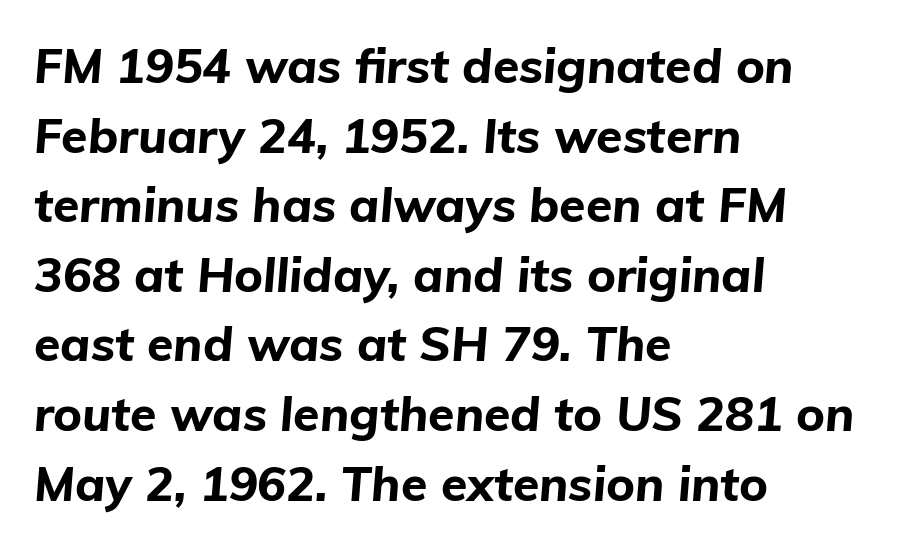
Q: Is the text bold? A: Yes.
Q: Is the text italic (slanted)? A: Yes, it leans right by about 5 degrees.
Q: Is the text underlined? A: No.
Q: How is the paragraph aligned? A: Left-aligned.
Q: Is the spacing between letters normal or unusually wide? A: Normal.
Q: Is the spacing between lines tight, normal or loose? A: Normal.
Q: Width (condensed, normal, or wide)? A: Normal.
Q: Stroke contrast? A: Low.
Q: x-height? A: Medium.
Q: Monospaced? A: No.
